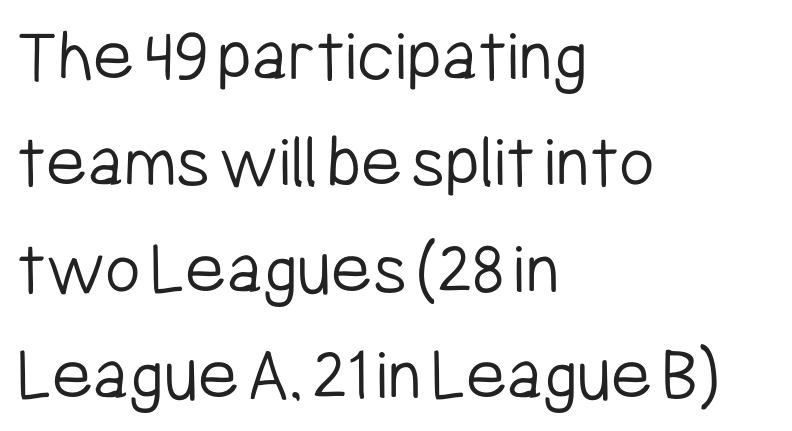
{"serif": "no", "italic": "no", "bold": "no", "weight": "light", "width": "condensed", "stroke_contrast": "low", "x_height": "medium", "monospaced": "no", "underline": "no", "align": "left", "line_spacing": "normal", "line_spacing_ratio": 1.38, "letter_spacing": "normal", "letter_spacing_em": 0.0, "glyph_px": 77}
